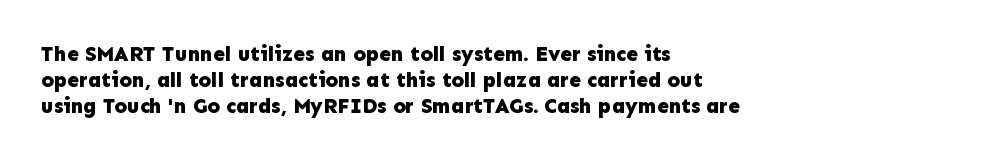
{"italic": "no", "bold": "yes", "underline": "no", "align": "left", "line_spacing_ratio": 1.24, "letter_spacing": "normal", "letter_spacing_em": 0.0, "glyph_px": 21}
